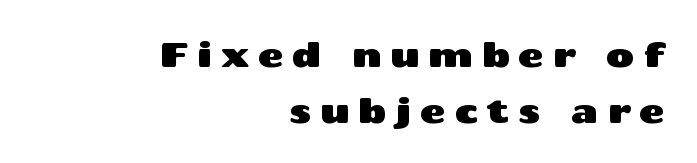
{"serif": "no", "italic": "no", "width": "wide", "stroke_contrast": "medium", "x_height": "medium", "monospaced": "no", "underline": "no", "align": "right", "line_spacing": "normal", "line_spacing_ratio": 1.59, "letter_spacing": "wide", "letter_spacing_em": 0.24, "glyph_px": 35}
